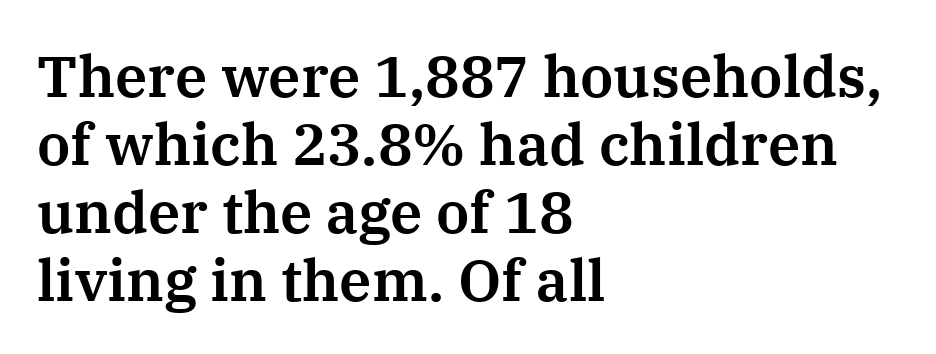
The glyphs are unaccompanied by any horizontal stroke below them. No extra tracking has been applied to these lines. You could not count columns in this text — the font is proportionally spaced. Classification — serif. Tall strokes in this sample are plumb rather than angled. One-word summary of the alignment: left.
